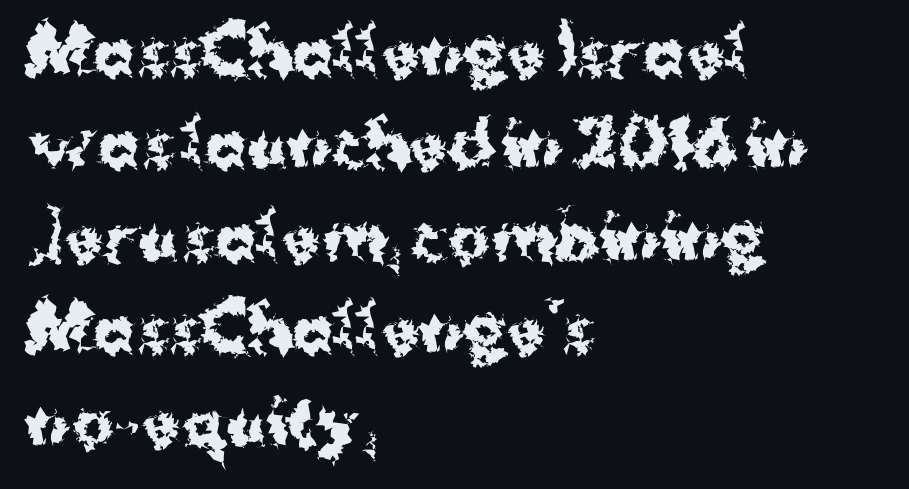
Q: Is the text bold? A: Yes.
Q: Is the text italic (slanted)? A: No, it is upright.
Q: Is the typeface a serif or a sans-serif typeface? A: Sans-serif.
Q: Is the text underlined? A: No.
Q: How is the paragraph aligned? A: Left-aligned.
Q: Is the spacing between letters normal or unusually wide? A: Normal.
Q: Is the spacing between lines tight, normal or loose? A: Normal.
Q: Width (condensed, normal, or wide)? A: Normal.
Q: Stroke contrast? A: Medium.
Q: x-height? A: Medium.
Q: Monospaced? A: No.
